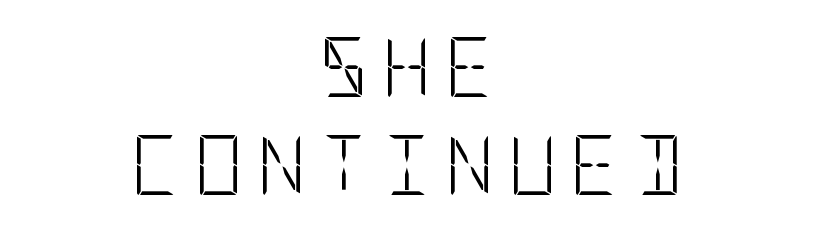
{"serif": "no", "italic": "no", "bold": "no", "weight": "light", "width": "condensed", "stroke_contrast": "low", "x_height": "large", "underline": "no", "align": "center", "line_spacing": "normal", "line_spacing_ratio": 1.64, "letter_spacing": "wide", "letter_spacing_em": 0.23, "glyph_px": 60}
